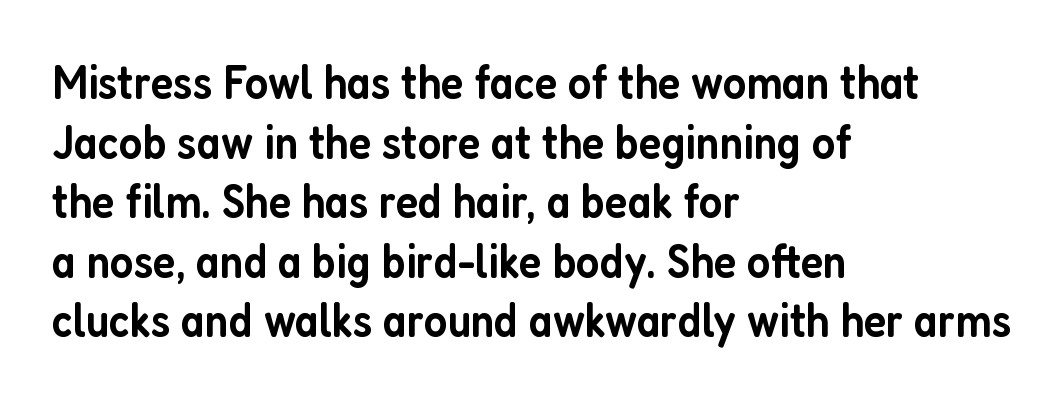
Does the copy run flush right? No — it runs flush left. Note the varied advance widths — an 'i' is clearly narrower than an 'm'. Stems and bowls a touch heavier than normal — semibold. You could call the tracking neutral — neither tight nor loose.
